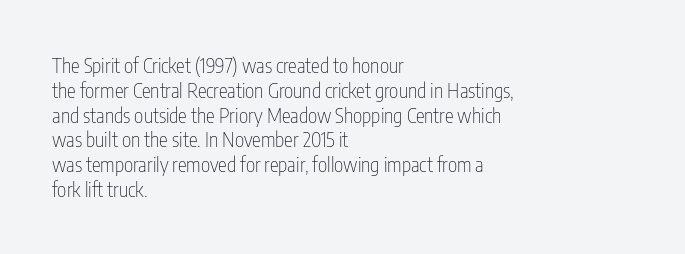
{"italic": "no", "bold": "no", "underline": "no", "align": "left", "line_spacing_ratio": 1.24, "letter_spacing": "normal", "letter_spacing_em": 0.0, "glyph_px": 20}
